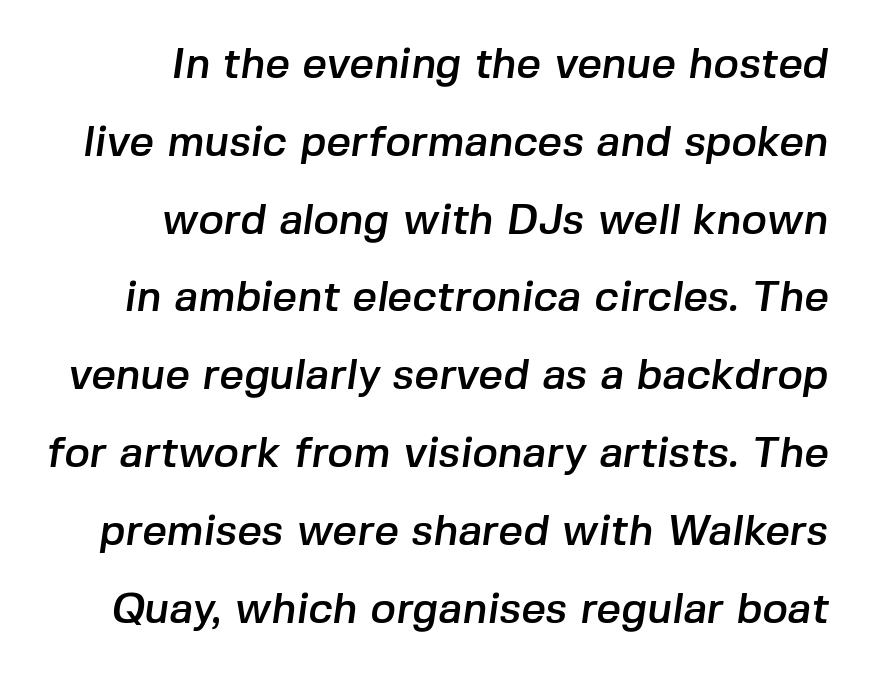
{"serif": "no", "width": "normal", "stroke_contrast": "low", "x_height": "medium", "monospaced": "no", "underline": "no", "line_spacing_ratio": 1.81, "letter_spacing": "normal", "letter_spacing_em": 0.0, "glyph_px": 43}
